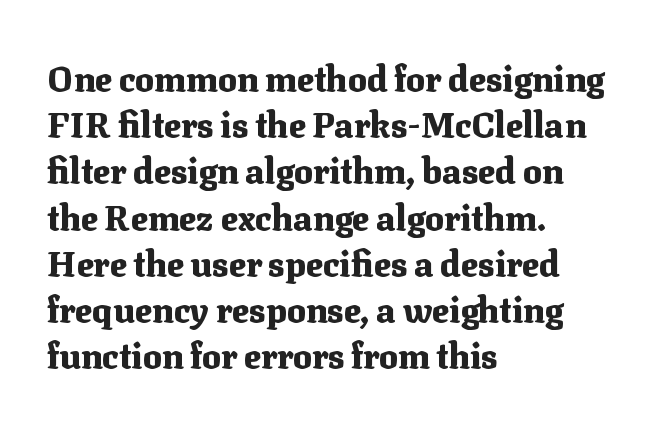
Words float on clear page, feet unadorned. Think of a printed novel: that variable character pitch is what you see here. You can tell it's not italic because the verticals are truly vertical. Honestly, the letter spacing is just normal — you wouldn't notice it. The passage shown is emphatically bold.
